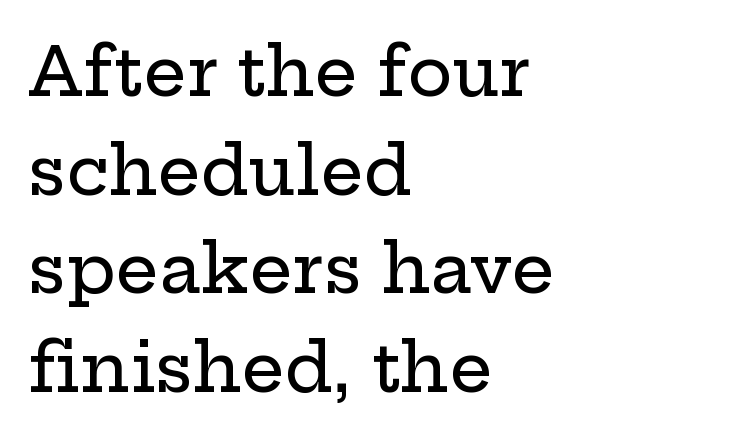
The image shows 68 px wide serif type, upright; set left-aligned, normal line spacing (1.45x), normal letter spacing, not underlined; low stroke contrast and a medium x-height.
